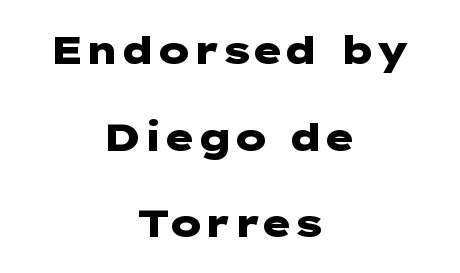
{"serif": "no", "italic": "no", "bold": "yes", "weight": "heavy", "width": "wide", "stroke_contrast": "low", "x_height": "medium", "underline": "no", "align": "center", "line_spacing": "loose", "line_spacing_ratio": 2.22, "letter_spacing": "normal", "letter_spacing_em": 0.0, "glyph_px": 39}
